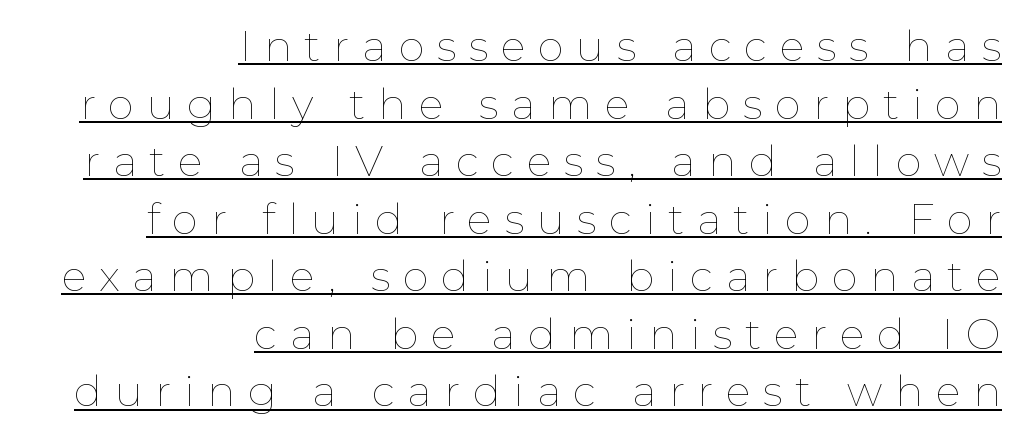
The image shows 42 px thin type, upright; set right-aligned, normal line spacing (1.37x), unusually wide letter spacing (+0.3 em), underlined; low stroke contrast and a medium x-height.
